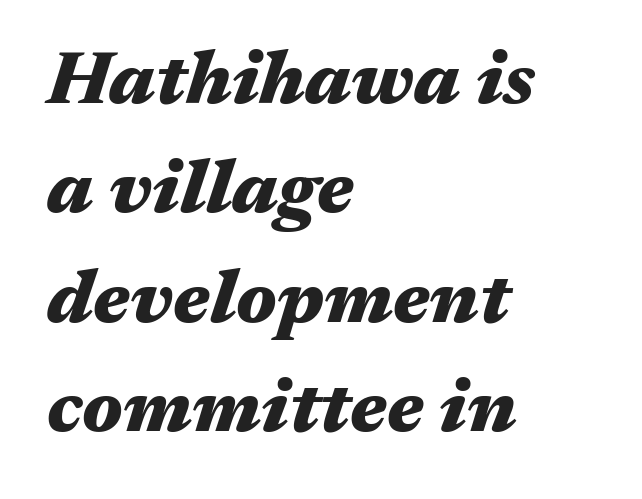
The image shows 75 px heavy, wide type, italic (leaning right); set left-aligned, normal line spacing (1.46x), normal letter spacing, not underlined; medium stroke contrast and a medium x-height.
